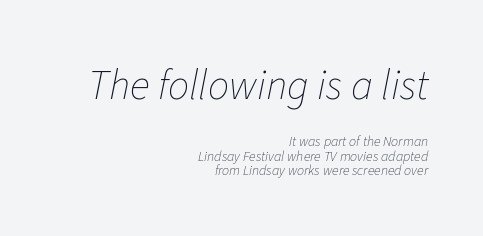
The image shows 42 px thin type, italic (leaning right); set right-aligned, tight line spacing (1.02x), normal letter spacing, not underlined; the first (top) block is 3.0x larger; low stroke contrast and a medium x-height.
